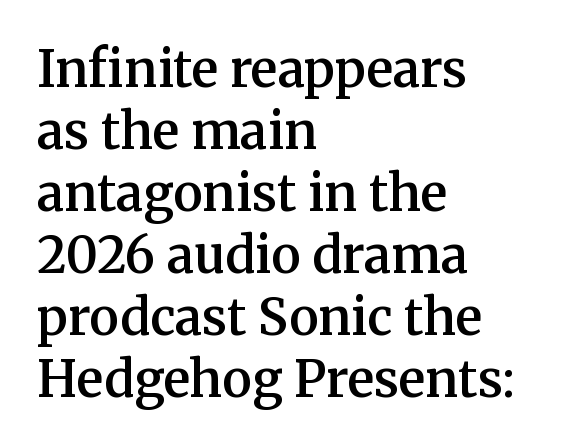
The text was rendered using a seriffed face with decorative stroke endings. Tall strokes in this sample are plumb rather than angled. The rendering keeps characters at their native spacing. The face used here is proportionally spaced, like ordinary book or web type. Caption: multi-line text, flush left, ragged right. Does the weight exceed regular? Yes, but only to semibold.
